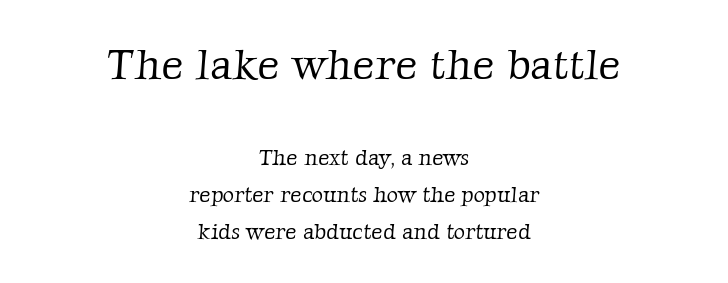
The image shows 43 px light serif type; set centered, normal line spacing (1.67x), normal letter spacing, not underlined; the first (top) block is 1.95x larger; low stroke contrast and a medium x-height.
